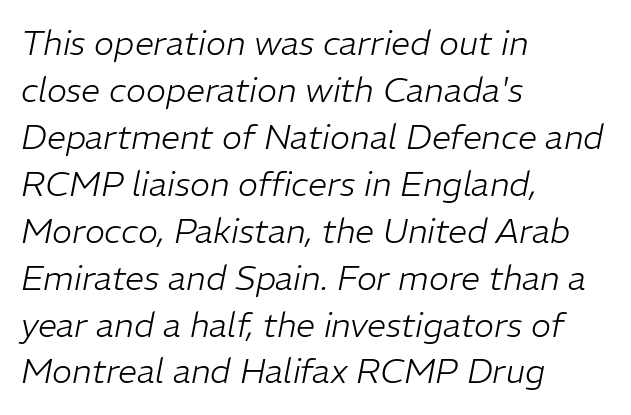
The characters are drawn with everyday or finer stroke widths. A clean baseline with only descenders dipping below it. Each line starts at the same left margin while the right side varies. The whole block is typeset with a tilt. Tracking here is standard; glyphs follow each other at the usual distance.
